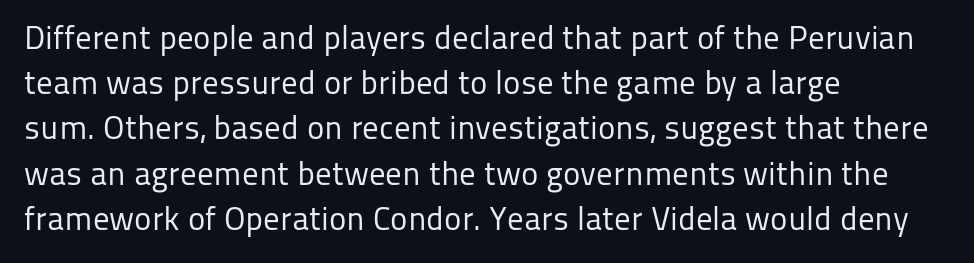
Varying glyph widths throughout — classic text-font behaviour. Underline: absent. The line texture is even and compact thanks to regular tracking. Does the type have serifs? No, each stem ends abruptly. What's the leading like? Ordinary, nothing unusual.
